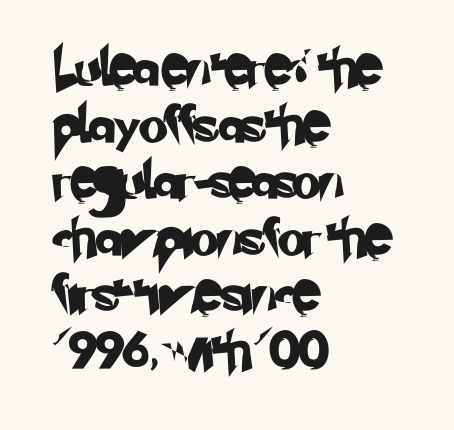
Q: Is the typeface a serif or a sans-serif typeface? A: Sans-serif.
Q: Is the text underlined? A: No.
Q: How is the paragraph aligned? A: Left-aligned.
Q: Is the spacing between letters normal or unusually wide? A: Normal.
Q: Is the spacing between lines tight, normal or loose? A: Normal.
Q: Width (condensed, normal, or wide)? A: Normal.
Q: Stroke contrast? A: Low.
Q: x-height? A: Small.
Q: Monospaced? A: No.
